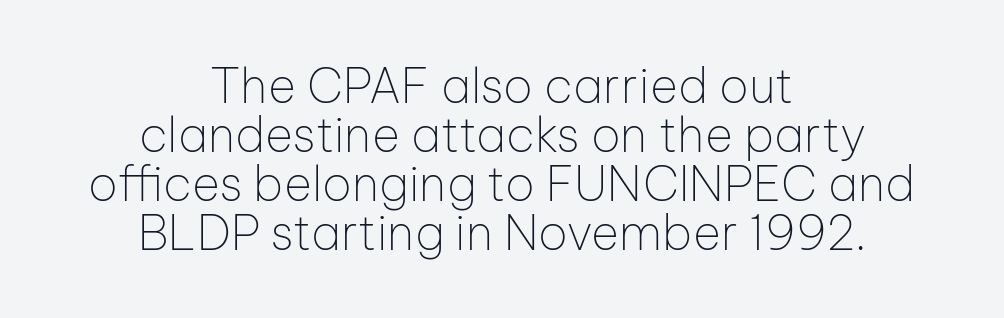
Q: Is the text bold? A: No.
Q: Is the text italic (slanted)? A: No, it is upright.
Q: Is the typeface a serif or a sans-serif typeface? A: Sans-serif.
Q: Is the text underlined? A: No.
Q: How is the paragraph aligned? A: Centered.
Q: Is the spacing between letters normal or unusually wide? A: Normal.
Q: Is the spacing between lines tight, normal or loose? A: Tight.
Q: Width (condensed, normal, or wide)? A: Normal.
Q: Stroke contrast? A: Low.
Q: x-height? A: Medium.
Q: Monospaced? A: No.
